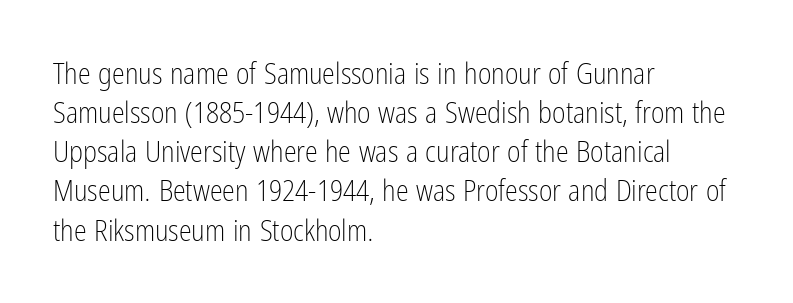
The image shows 29 px light, condensed sans-serif type, upright; set left-aligned, normal line spacing (1.35x), normal letter spacing, not underlined; low stroke contrast and a medium x-height.
